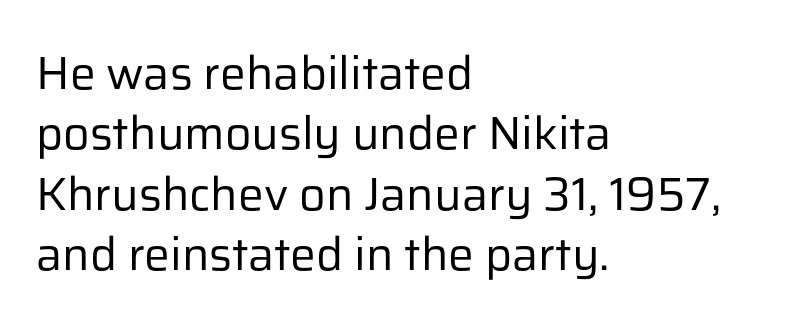
Only glyphs here, with clear space below each row. The lines in this sample share a left origin and differ only in where they stop. Designer's note — italics off, roman on. The rendering keeps characters at their native spacing. Think of a printed novel: that variable character pitch is what you see here. Notice how descenders clear the ascenders below comfortably — that's standard leading.
